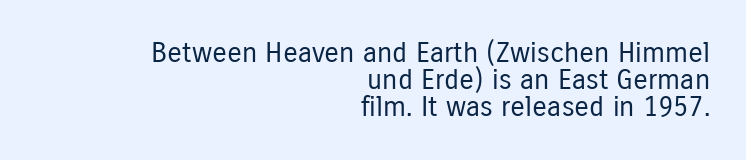
{"serif": "no", "italic": "no", "bold": "no", "weight": "regular", "width": "condensed", "stroke_contrast": "low", "x_height": "medium", "monospaced": "no", "underline": "no", "align": "right", "line_spacing": "tight", "line_spacing_ratio": 0.96, "letter_spacing": "normal", "letter_spacing_em": 0.0, "glyph_px": 28}
